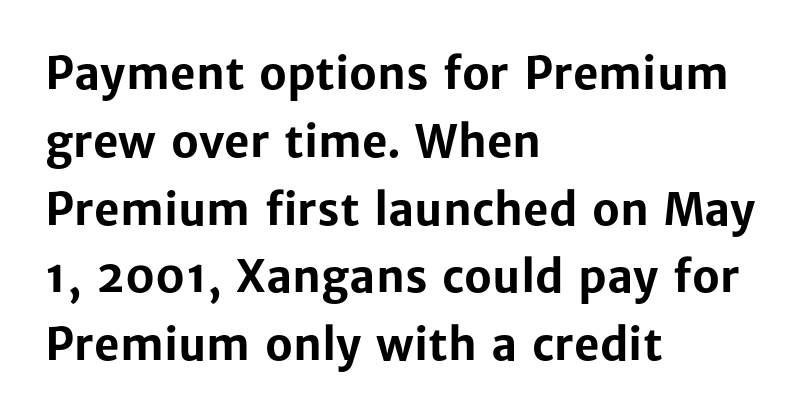
Q: Is the text bold? A: Yes.
Q: Is the text italic (slanted)? A: No, it is upright.
Q: Is the typeface a serif or a sans-serif typeface? A: Sans-serif.
Q: Is the text underlined? A: No.
Q: How is the paragraph aligned? A: Left-aligned.
Q: Is the spacing between letters normal or unusually wide? A: Normal.
Q: Is the spacing between lines tight, normal or loose? A: Normal.
Q: Width (condensed, normal, or wide)? A: Normal.
Q: Stroke contrast? A: Low.
Q: x-height? A: Medium.
Q: Monospaced? A: No.
